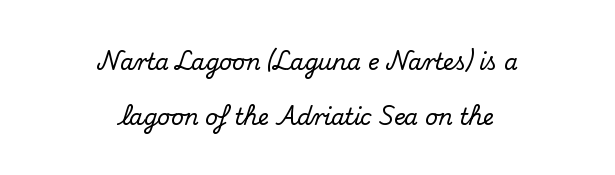
Q: Is the text italic (slanted)? A: Yes.
Q: Is the text underlined? A: No.
Q: How is the paragraph aligned? A: Centered.
Q: Is the spacing between letters normal or unusually wide? A: Normal.
Q: Is the spacing between lines tight, normal or loose? A: Loose.
